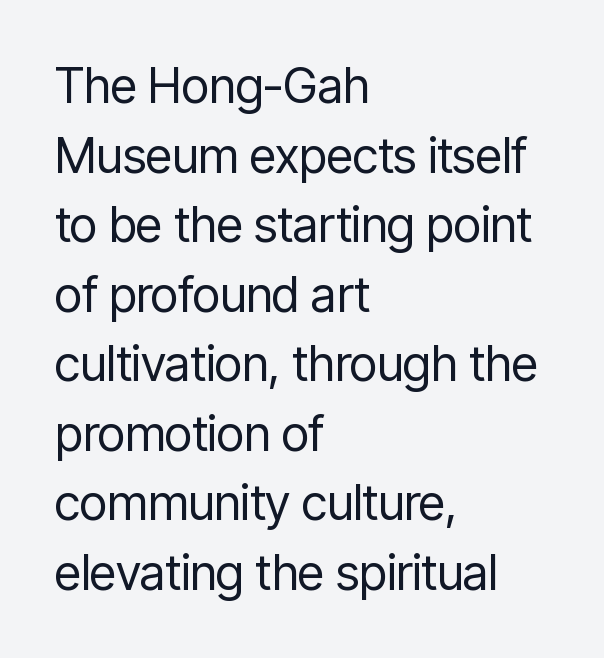
{"serif": "no", "italic": "no", "bold": "no", "weight": "regular", "width": "condensed", "stroke_contrast": "low", "x_height": "medium", "monospaced": "no", "underline": "no", "align": "left", "line_spacing": "normal", "line_spacing_ratio": 1.42, "letter_spacing": "normal", "letter_spacing_em": 0.0, "glyph_px": 49}
